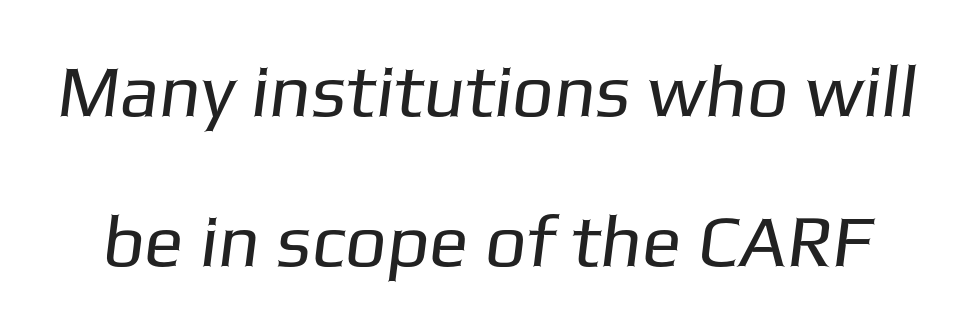
The image shows 73 px regular-weight sans-serif type; set loose line spacing (2.05x), normal letter spacing, not underlined; low stroke contrast and a medium x-height.
